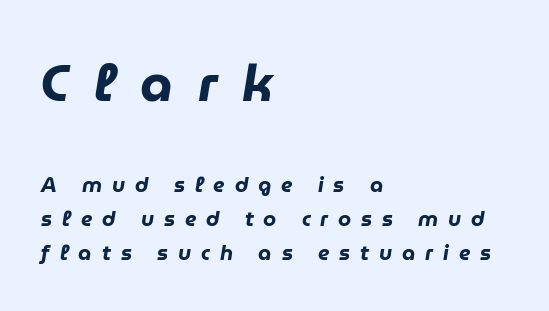
Beneath every word, the page is bare. Look at the tracking — it's clearly loosened, letters drifting apart. Slanted lettering throughout. Notice how thick the strokes are: this is what a full bold looks like.
